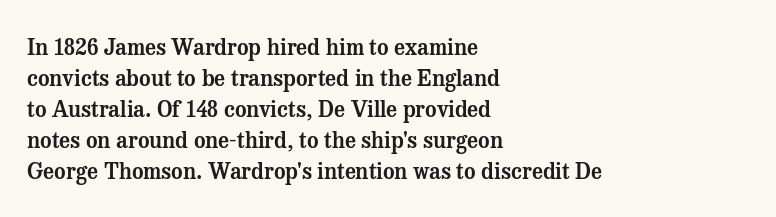
Q: Is the text italic (slanted)? A: No, it is upright.
Q: Is the text underlined? A: No.
Q: How is the paragraph aligned? A: Left-aligned.
Q: Is the spacing between letters normal or unusually wide? A: Normal.
Q: Is the spacing between lines tight, normal or loose? A: Normal.
